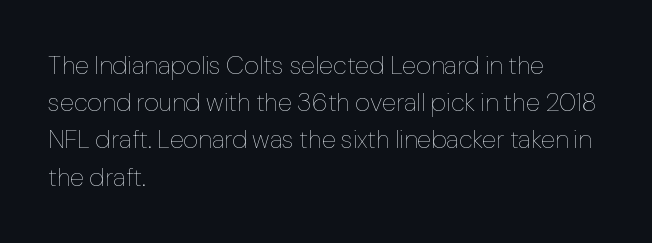
Q: Is the text bold? A: No.
Q: Is the text italic (slanted)? A: No, it is upright.
Q: Is the text underlined? A: No.
Q: How is the paragraph aligned? A: Left-aligned.
Q: Is the spacing between letters normal or unusually wide? A: Normal.
Q: Is the spacing between lines tight, normal or loose? A: Normal.
